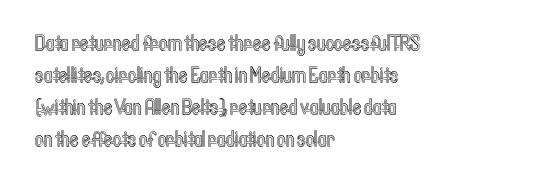
Spacing between characters is what you'd get straight out of the box. This sample is left-justified, so line endings fall wherever the words run out. Has an underline been added? It has not. Evenly set lines give the paragraph a standard silhouette. You can tell it's not italic because the verticals are truly vertical.
